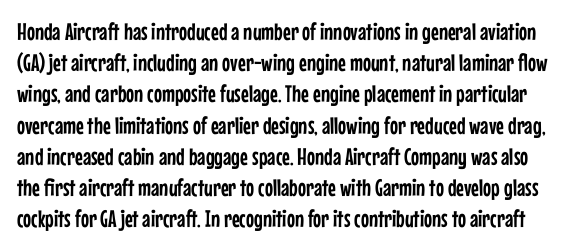
No extra tracking has been applied to these lines. This block has exactly the height ordinary leading produces. The axis of the letterforms is exactly vertical. Descenders hang freely into open space.
